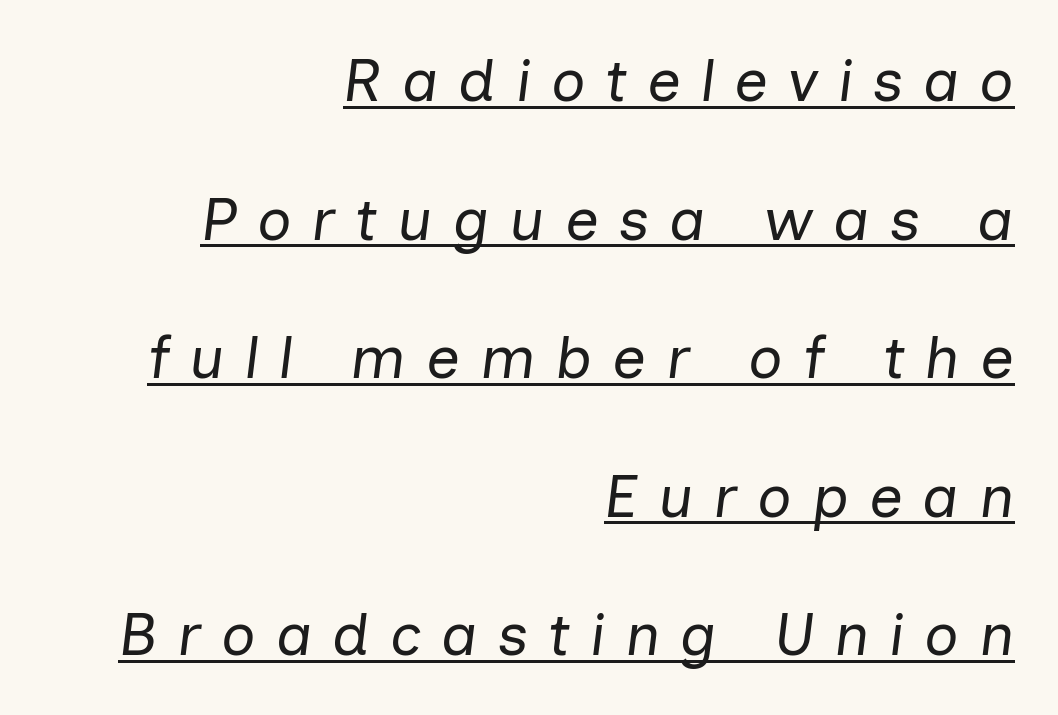
Q: Is the text bold? A: No.
Q: Is the text italic (slanted)? A: Yes, it leans right by about 7 degrees.
Q: Is the text underlined? A: Yes.
Q: How is the paragraph aligned? A: Right-aligned.
Q: Is the spacing between letters normal or unusually wide? A: Unusually wide.
Q: Is the spacing between lines tight, normal or loose? A: Loose.
Q: Width (condensed, normal, or wide)? A: Normal.
Q: Stroke contrast? A: Low.
Q: x-height? A: Medium.
Q: Monospaced? A: No.
